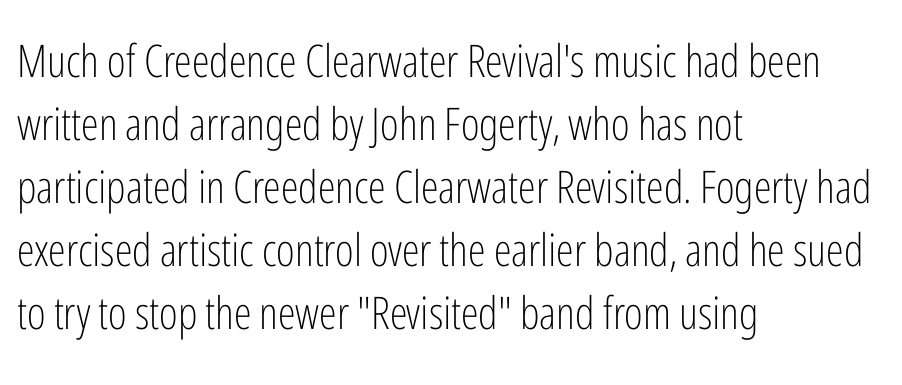
Q: Is the text bold? A: No.
Q: Is the text italic (slanted)? A: No, it is upright.
Q: Is the typeface a serif or a sans-serif typeface? A: Sans-serif.
Q: Is the text underlined? A: No.
Q: How is the paragraph aligned? A: Left-aligned.
Q: Is the spacing between letters normal or unusually wide? A: Normal.
Q: Is the spacing between lines tight, normal or loose? A: Normal.
Q: Width (condensed, normal, or wide)? A: Condensed.
Q: Stroke contrast? A: Low.
Q: x-height? A: Medium.
Q: Monospaced? A: No.
